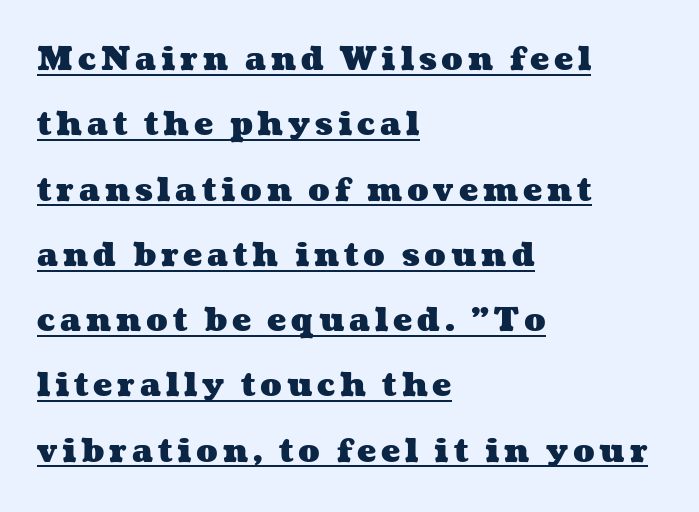
The image shows 32 px heavy, wide type; set left-aligned, loose line spacing (2.04x), underlined; medium stroke contrast and a medium x-height.
